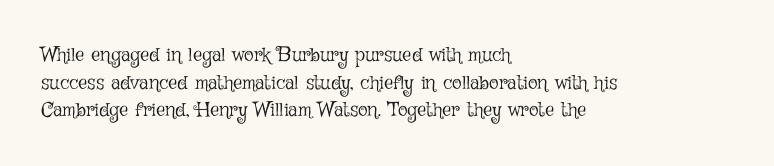
{"italic": "no", "bold": "no", "underline": "no", "align": "left", "line_spacing": "normal", "line_spacing_ratio": 1.38, "letter_spacing": "normal", "letter_spacing_em": 0.0, "glyph_px": 20}
